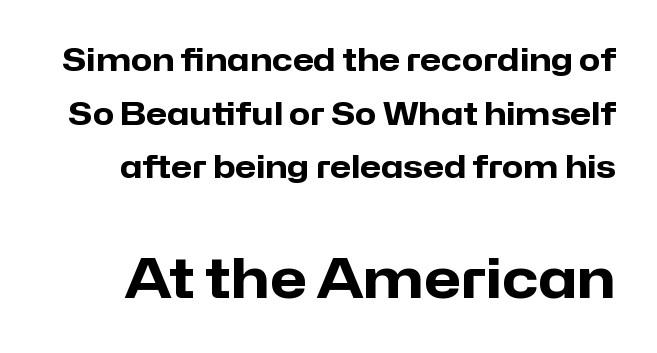
{"serif": "no", "italic": "no", "bold": "yes", "weight": "heavy", "width": "normal", "stroke_contrast": "low", "x_height": "medium", "monospaced": "no", "underline": "no", "line_spacing_ratio": 1.73, "letter_spacing": "normal", "letter_spacing_em": 0.0, "larger_block": "second", "size_ratio": 1.74, "glyph_px": 54}
